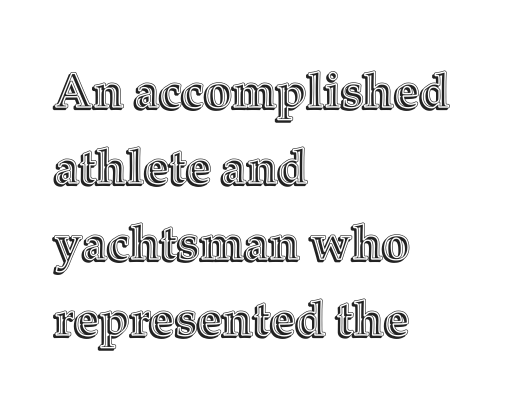
How are the letters spaced? Ordinarily, with no added tracking. Looks like regular typesetting: each glyph gets only the width it needs. The specimen omits any rule beneath the text block's lines. Reading down the block, your eye returns to a fixed left position each line.
